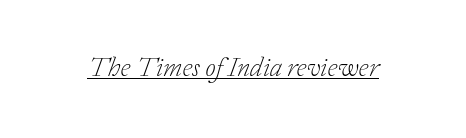
The image shows 27 px text type, italic (leaning right); set normal letter spacing, underlined.
